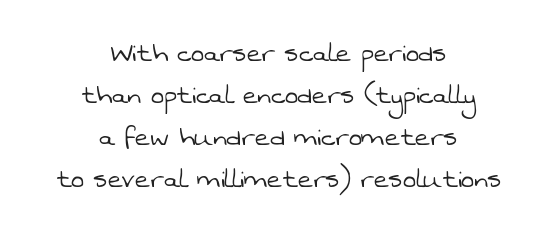
Vertically, the passage feels balanced, rows spaced as you'd expect. Counters stay open thanks to moderate or lighter strokes. Teacher's note: observe the equal gaps on both sides — that is centered alignment. The letters advance in unequal steps, a hallmark of proportional type. Students, note that the glyphs here touch the page at normal intervals.
